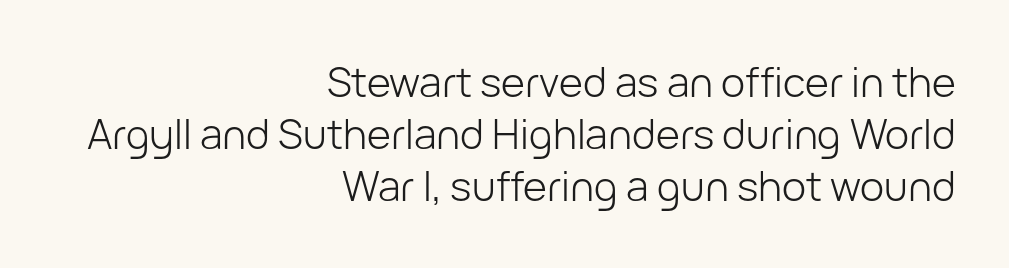
Note the varied advance widths — an 'i' is clearly narrower than an 'm'. Bare-footed words on every line. This sample keeps an unexceptional amount of space between lines. This reads as an unemphasized weight, regular at the heaviest.
